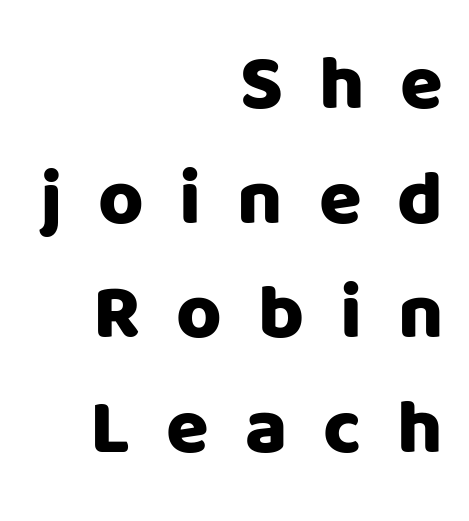
Q: Is the text italic (slanted)? A: No, it is upright.
Q: Is the typeface a serif or a sans-serif typeface? A: Sans-serif.
Q: Is the text underlined? A: No.
Q: How is the paragraph aligned? A: Right-aligned.
Q: Is the spacing between letters normal or unusually wide? A: Unusually wide.
Q: Is the spacing between lines tight, normal or loose? A: Normal.
Q: Width (condensed, normal, or wide)? A: Normal.
Q: Stroke contrast? A: Low.
Q: x-height? A: Large.
Q: Monospaced? A: No.
